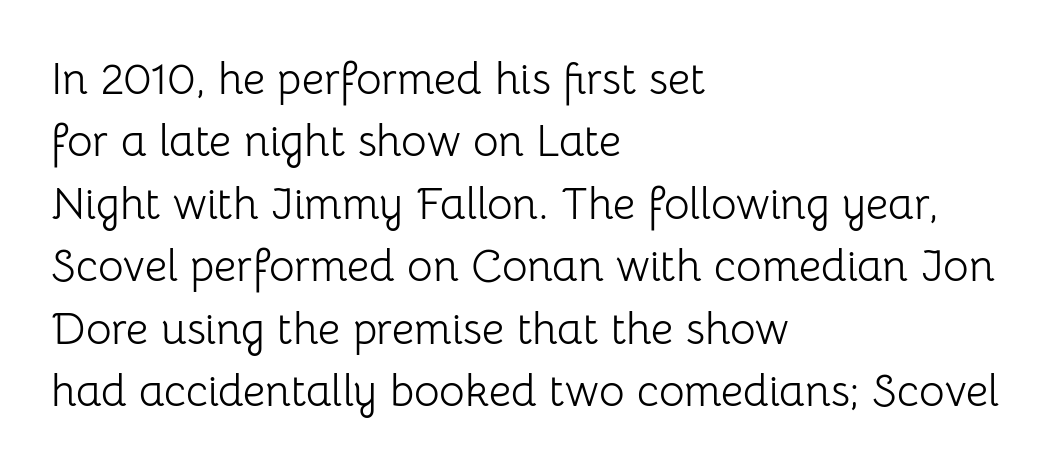
The space beneath each line is pristine and unruled. The axis of the letterforms is exactly vertical. Nope, no serifs anywhere on these letters. No letter is thick-stroked: the sample isn't bold. Spacing verdict: proportional, widths tailored to each character. The lines are quadded left.
